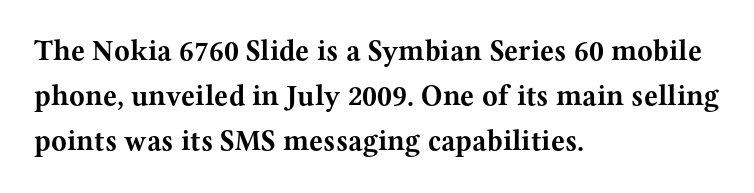
{"serif": "yes", "italic": "no", "bold": "yes", "weight": "bold", "width": "wide", "stroke_contrast": "medium", "x_height": "medium", "monospaced": "no", "underline": "no", "align": "left", "line_spacing": "normal", "line_spacing_ratio": 1.56, "letter_spacing": "normal", "letter_spacing_em": 0.0, "glyph_px": 29}
